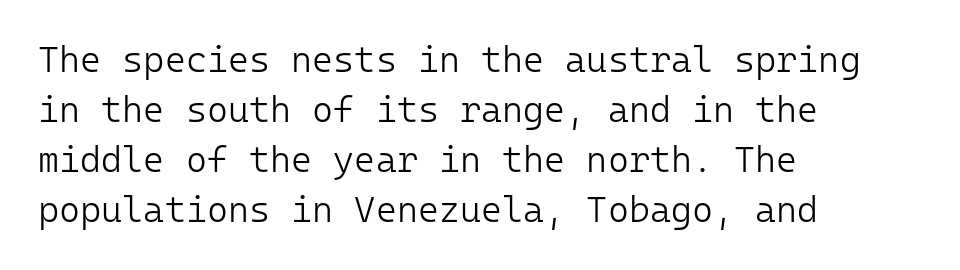
The image shows 36 px light sans-serif type, upright, monospaced; set left-aligned, normal line spacing (1.39x), normal letter spacing, not underlined; low stroke contrast and a medium x-height.
